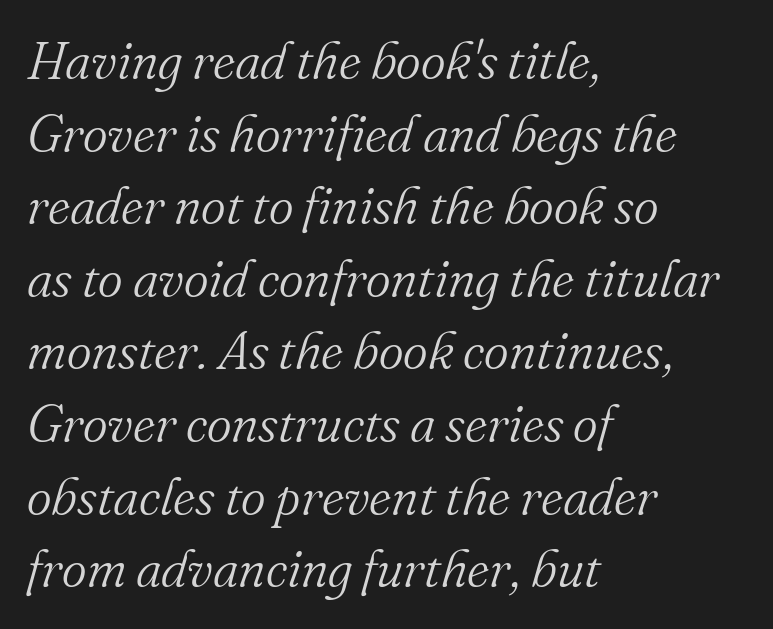
On a weight scale, this lands at 450 or below. Serif or sans? Serif — the stroke terminals have little feet. Students, observe: this is what conventionally led text looks like. Character widths vary here, with narrow letters taking less room than wide ones. Any mark beneath the type? The region is blank. A classic flush-left, rag-right setting is used for this passage.
